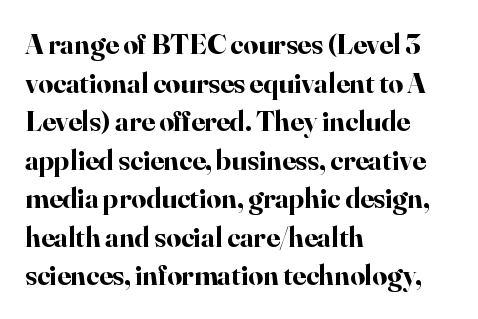
The typesetting leans heavy: a genuine bold. This sample is left-justified, so line endings fall wherever the words run out. The rendering uses a moderate line-height, typical for paragraphs. This rendering leaves character spacing at its baseline value. The glyphs are unaccompanied by any horizontal stroke below them.
